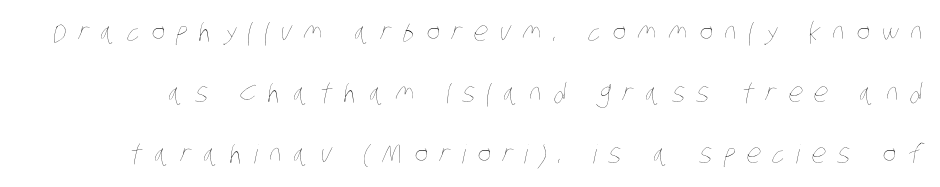
A great deal of white space separates one row of letters from the next. This rendering features lettering with no underline. The line texture is sparse and dotted thanks to wide tracking. Heft: none added — not bold.
